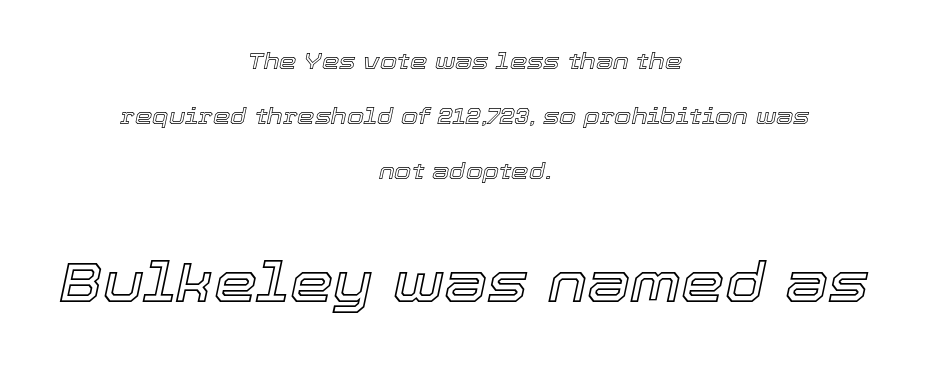
{"italic": "yes", "lean": "right", "slant_degrees": 12, "width": "normal", "x_height": "medium", "monospaced": "no", "underline": "no", "align": "center", "line_spacing": "loose", "line_spacing_ratio": 2.49, "letter_spacing": "normal", "letter_spacing_em": 0.0, "larger_block": "second", "size_ratio": 2.5, "glyph_px": 55}
